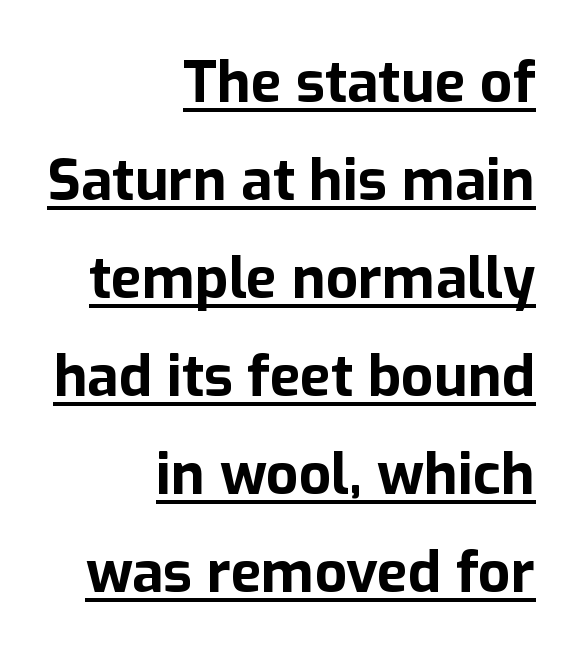
Observe the absence of serifs on each vertical stroke in this sample. Has an underline been added? It has. The type sits square on the baseline with zero lean. The characters look thick and weighty, a clear bold. What stands out about the letter spacing? Nothing — it is the standard amount. Line endings align vertically; line beginnings do not.
